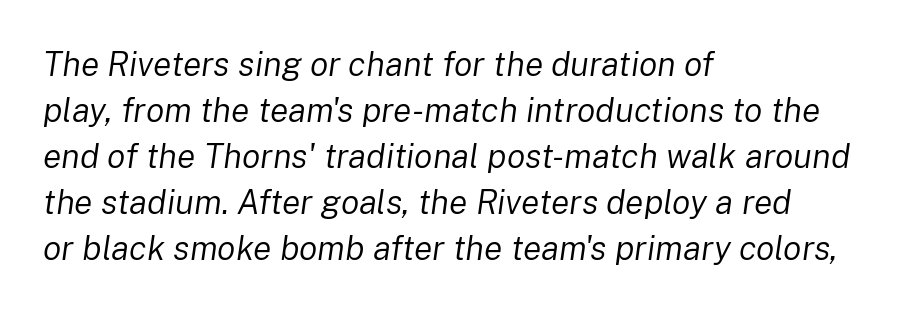
Q: Is the text bold? A: No.
Q: Is the text italic (slanted)? A: Yes, it leans right by about 8 degrees.
Q: Is the text underlined? A: No.
Q: How is the paragraph aligned? A: Left-aligned.
Q: Is the spacing between letters normal or unusually wide? A: Normal.
Q: Is the spacing between lines tight, normal or loose? A: Normal.
Q: Width (condensed, normal, or wide)? A: Normal.
Q: Stroke contrast? A: Low.
Q: x-height? A: Medium.
Q: Monospaced? A: No.
